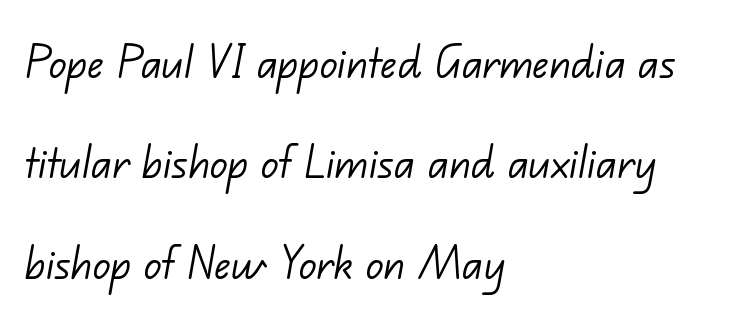
{"serif": "no", "bold": "no", "weight": "light", "width": "normal", "stroke_contrast": "low", "x_height": "small", "monospaced": "no", "underline": "no", "align": "left", "line_spacing_ratio": 1.86, "letter_spacing": "normal", "letter_spacing_em": 0.0, "glyph_px": 54}
